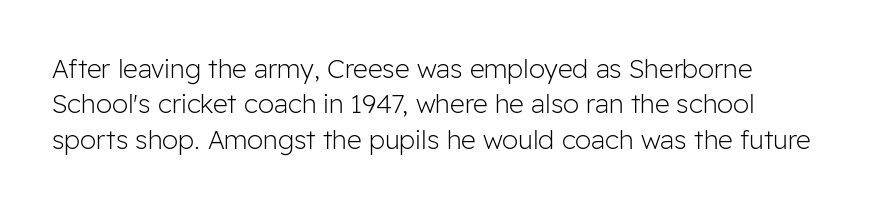
{"italic": "no", "bold": "no", "underline": "no", "align": "left", "line_spacing": "normal", "line_spacing_ratio": 1.36, "letter_spacing": "normal", "letter_spacing_em": 0.0, "glyph_px": 26}
